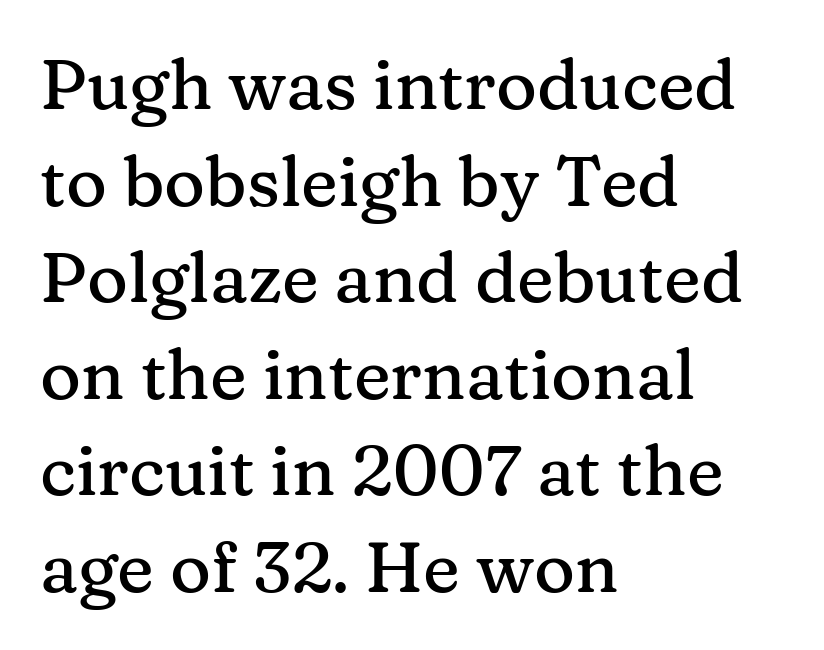
Small tapered or slab feet sit at the stroke ends, so this counts as serif. Students, observe: this is what conventionally led text looks like. Has an underline been added? It has not. These lines are rendered in a variable-pitch font. If you drew a ruler down the left edge, every line would touch it.
